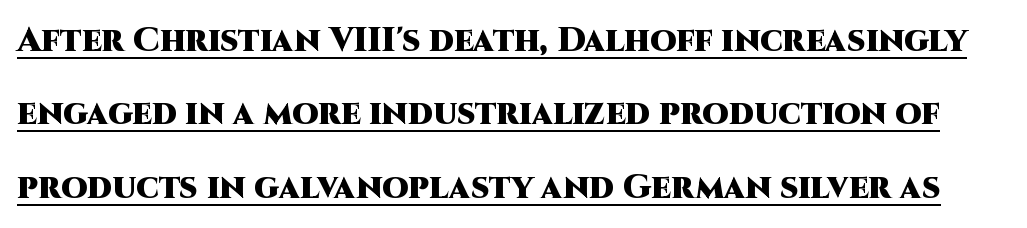
Q: Is the text bold? A: Yes.
Q: Is the text italic (slanted)? A: No, it is upright.
Q: Is the typeface a serif or a sans-serif typeface? A: Sans-serif.
Q: Is the text underlined? A: Yes.
Q: Is the spacing between letters normal or unusually wide? A: Normal.
Q: Is the spacing between lines tight, normal or loose? A: Loose.
Q: Width (condensed, normal, or wide)? A: Normal.
Q: Stroke contrast? A: High.
Q: x-height? A: Large.
Q: Monospaced? A: No.
